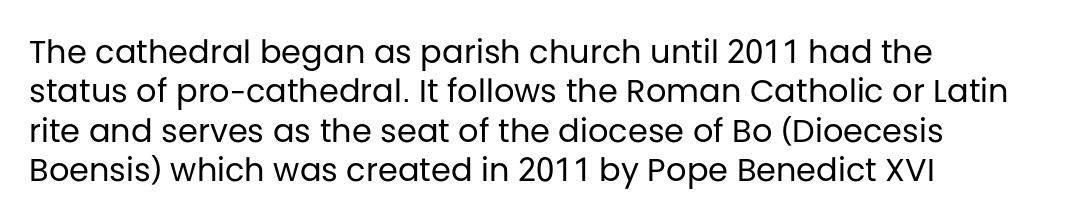
Q: Is the text bold? A: No.
Q: Is the text italic (slanted)? A: No, it is upright.
Q: Is the typeface a serif or a sans-serif typeface? A: Sans-serif.
Q: Is the text underlined? A: No.
Q: How is the paragraph aligned? A: Left-aligned.
Q: Is the spacing between letters normal or unusually wide? A: Normal.
Q: Width (condensed, normal, or wide)? A: Normal.
Q: Stroke contrast? A: Low.
Q: x-height? A: Large.
Q: Monospaced? A: No.
